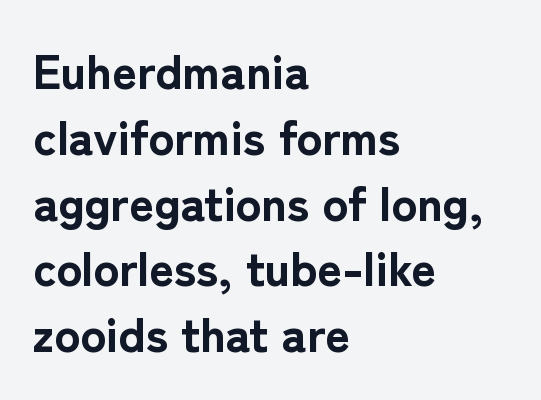
The image shows 48 px bold sans-serif type, upright; set left-aligned, normal line spacing (1.37x), normal letter spacing, not underlined; low stroke contrast and a medium x-height.
